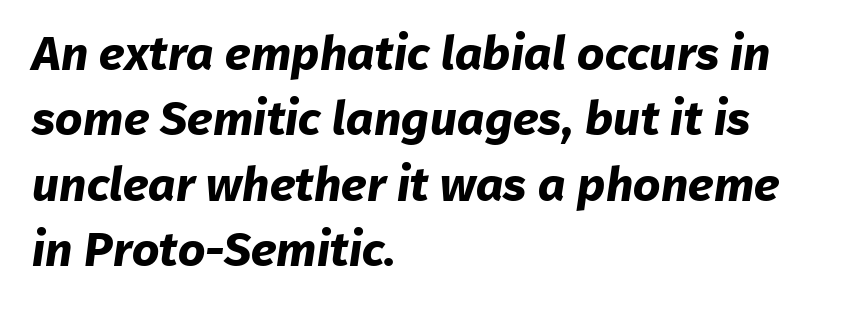
The image shows 48 px bold sans-serif type; set left-aligned, normal line spacing (1.36x), normal letter spacing, not underlined; low stroke contrast and a medium x-height.
